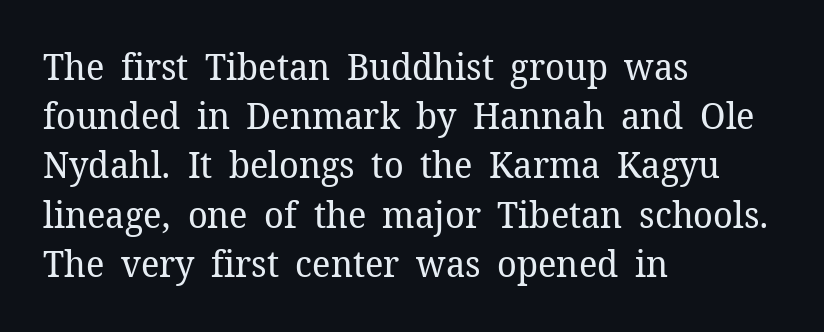
The image shows 37 px regular-weight serif type, upright; set left-aligned, normal line spacing (1.33x), normal letter spacing, not underlined; low stroke contrast and a medium x-height.
